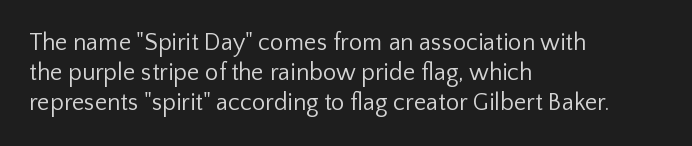
{"italic": "no", "bold": "no", "underline": "no", "align": "left", "line_spacing_ratio": 1.24, "letter_spacing": "normal", "letter_spacing_em": 0.0, "glyph_px": 24}
